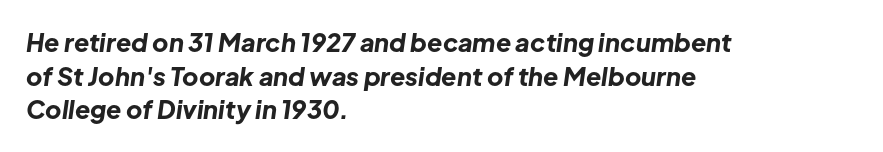
{"italic": "yes", "lean": "right", "slant_degrees": 8, "bold": "yes", "underline": "no", "align": "left", "line_spacing": "normal", "line_spacing_ratio": 1.35, "letter_spacing": "normal", "letter_spacing_em": 0.0, "glyph_px": 25}
